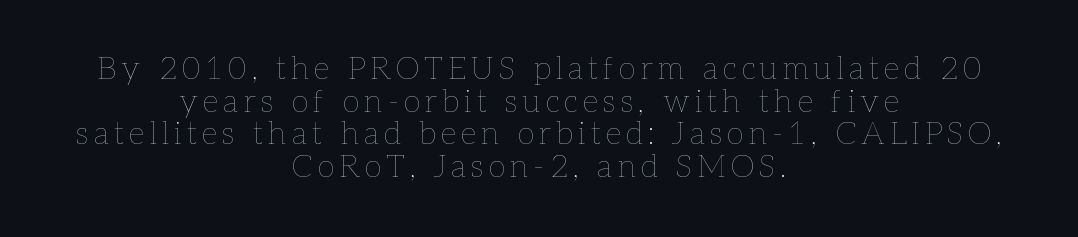
{"italic": "no", "bold": "no", "weight": "thin", "width": "normal", "stroke_contrast": "low", "x_height": "medium", "monospaced": "no", "underline": "no", "align": "center", "line_spacing": "tight", "line_spacing_ratio": 1.05, "glyph_px": 31}
